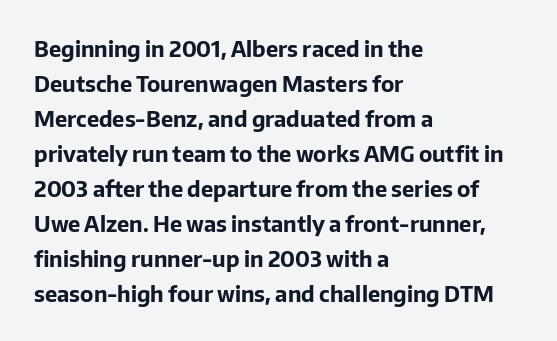
Q: Is the text bold? A: Yes.
Q: Is the text italic (slanted)? A: No, it is upright.
Q: Is the text underlined? A: No.
Q: How is the paragraph aligned? A: Left-aligned.
Q: Is the spacing between letters normal or unusually wide? A: Normal.
Q: Is the spacing between lines tight, normal or loose? A: Normal.
